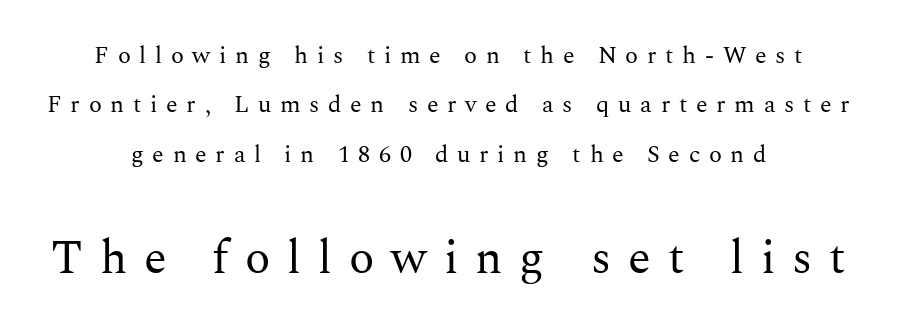
{"serif": "yes", "italic": "no", "bold": "no", "weight": "regular", "width": "normal", "stroke_contrast": "medium", "x_height": "medium", "monospaced": "no", "underline": "no", "align": "center", "line_spacing": "loose", "line_spacing_ratio": 2.06, "letter_spacing": "wide", "letter_spacing_em": 0.36, "larger_block": "second", "size_ratio": 1.96, "glyph_px": 47}
